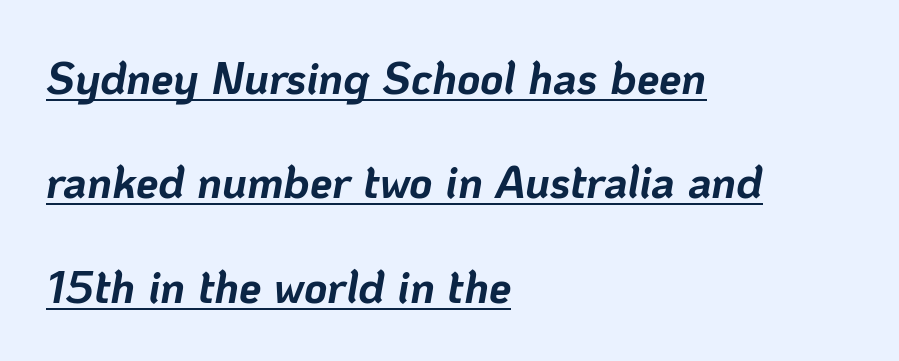
No extra tracking has been applied to these lines. Typographic density is high because the face is bold. Note the varied advance widths — an 'i' is clearly narrower than an 'm'. These lines were composed using italics. Does the leading feel generous? Absolutely, it's lavish. Beneath each row of characters lies a ruled line.
